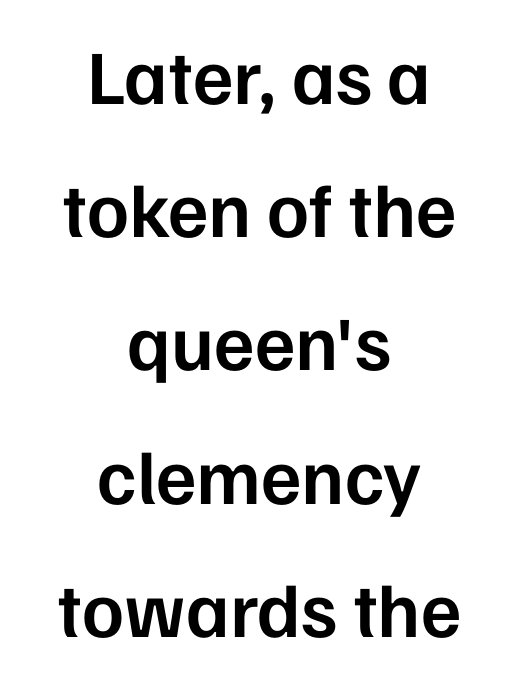
The image shows 77 px semibold sans-serif type, upright; set centered, line spacing 1.73x, normal letter spacing, not underlined; low stroke contrast and a medium x-height.
